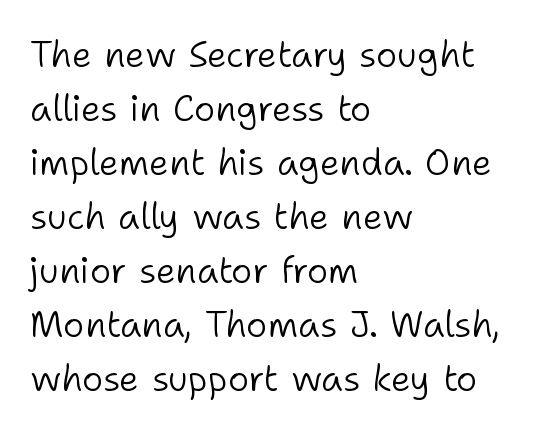
Q: Is the text bold? A: No.
Q: Is the text italic (slanted)? A: No, it is upright.
Q: Is the typeface a serif or a sans-serif typeface? A: Sans-serif.
Q: Is the text underlined? A: No.
Q: How is the paragraph aligned? A: Left-aligned.
Q: Is the spacing between letters normal or unusually wide? A: Normal.
Q: Is the spacing between lines tight, normal or loose? A: Normal.
Q: Width (condensed, normal, or wide)? A: Normal.
Q: Stroke contrast? A: Low.
Q: x-height? A: Medium.
Q: Monospaced? A: No.
